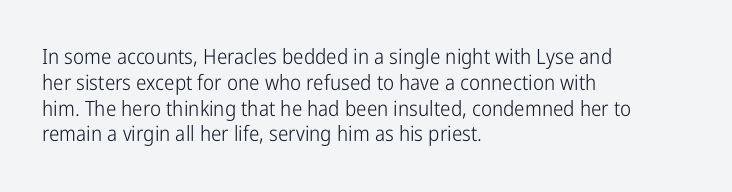
The image shows 21 px text type, upright; set left-aligned, line spacing 1.23x, normal letter spacing, not underlined.
